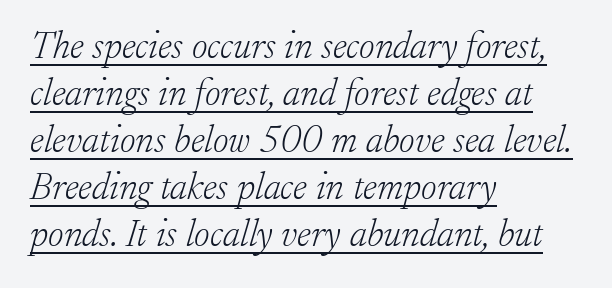
{"serif": "yes", "italic": "yes", "lean": "right", "slant_degrees": 17, "bold": "no", "weight": "light", "width": "normal", "stroke_contrast": "low", "x_height": "small", "monospaced": "no", "underline": "yes", "align": "left", "line_spacing_ratio": 1.24, "letter_spacing": "normal", "letter_spacing_em": 0.0, "glyph_px": 38}
